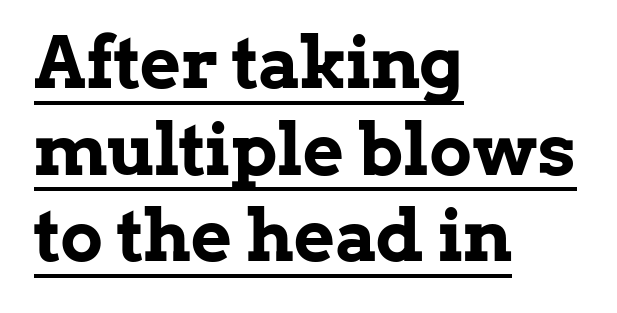
The image shows 71 px bold serif type, upright; set left-aligned, line spacing 1.22x, normal letter spacing, underlined; low stroke contrast and a medium x-height.
